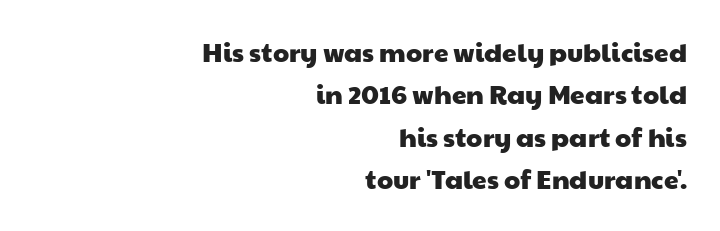
The image shows 26 px text type; set right-aligned, normal line spacing (1.63x), normal letter spacing, not underlined.
